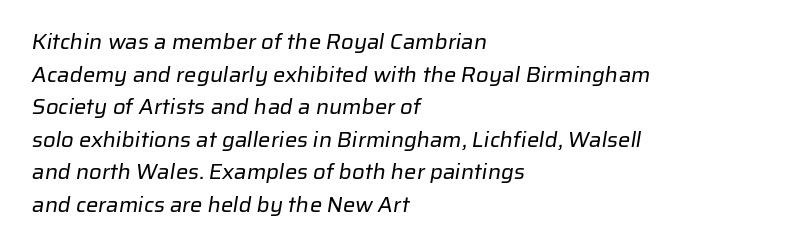
The image shows 22 px text type; set left-aligned, normal line spacing (1.48x), normal letter spacing, not underlined.
